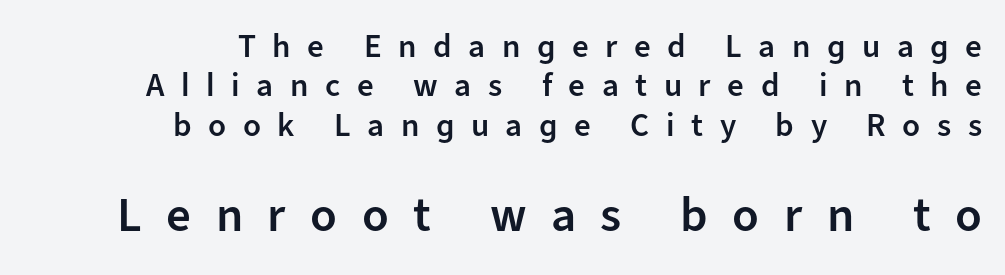
The image shows 49 px semibold sans-serif type, upright; set right-aligned, line spacing 1.19x, unusually wide letter spacing (+0.5 em), not underlined; the second (bottom) block is 1.48x larger; low stroke contrast and a medium x-height.
